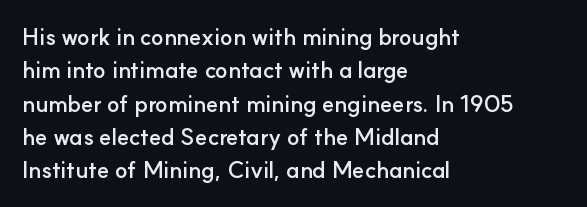
Every letter is thick-stroked: bold, no question. The space directly below the letters is spotless. How would I describe the line gaps? Plain and ordinary. A classic flush-left, rag-right setting is used for this passage. The specimen reads as upright at a glance.
